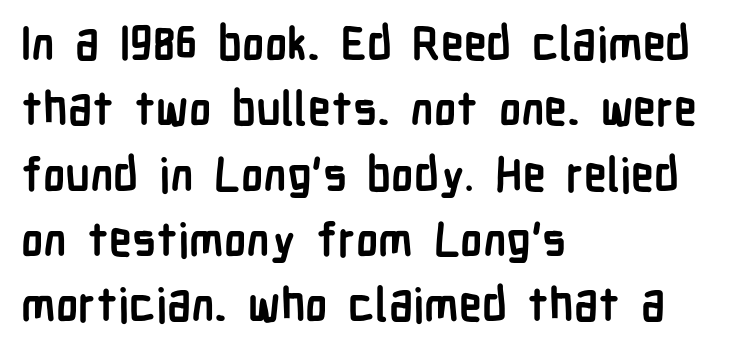
Q: Is the text bold? A: Yes.
Q: Is the text italic (slanted)? A: No, it is upright.
Q: Is the typeface a serif or a sans-serif typeface? A: Sans-serif.
Q: Is the text underlined? A: No.
Q: How is the paragraph aligned? A: Left-aligned.
Q: Is the spacing between letters normal or unusually wide? A: Normal.
Q: Is the spacing between lines tight, normal or loose? A: Normal.
Q: Width (condensed, normal, or wide)? A: Condensed.
Q: Stroke contrast? A: Low.
Q: x-height? A: Medium.
Q: Monospaced? A: No.
